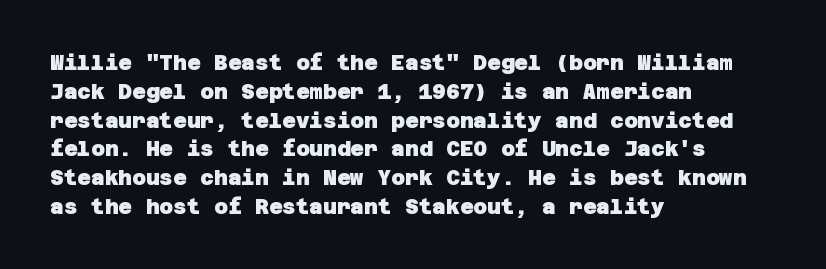
Q: Is the text bold? A: Yes.
Q: Is the text underlined? A: No.
Q: How is the paragraph aligned? A: Left-aligned.
Q: Is the spacing between letters normal or unusually wide? A: Normal.
Q: Is the spacing between lines tight, normal or loose? A: Normal.
